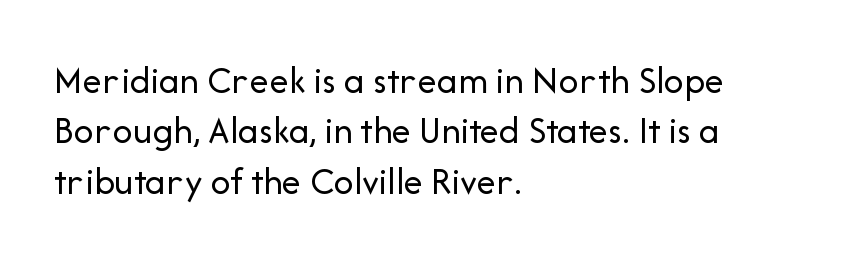
The image shows 39 px regular-weight sans-serif type, upright; set left-aligned, normal line spacing (1.29x), normal letter spacing, not underlined; low stroke contrast and a medium x-height.
